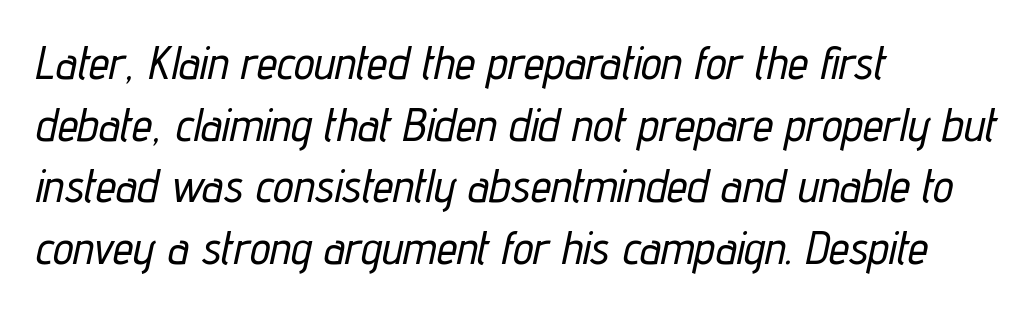
The image shows 46 px condensed type, italic (leaning right); set left-aligned, normal line spacing (1.34x), normal letter spacing, not underlined; low stroke contrast and a medium x-height.
